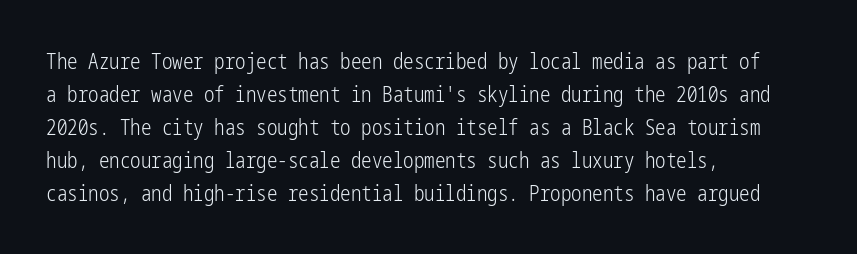
The image shows 21 px text type, upright; set left-aligned, normal line spacing (1.57x), normal letter spacing, not underlined.
